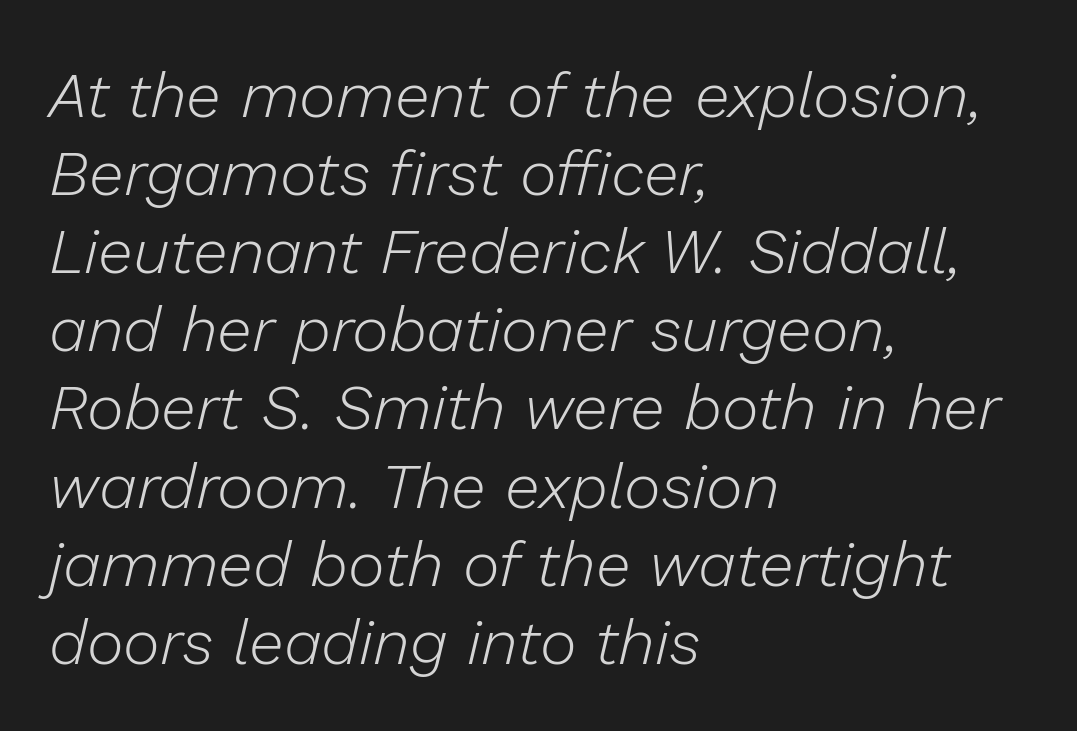
Slant detected: the letters are inclined. Only glyphs here, with clear space below each row. Layout note: lines flush left. Look at the tracking — it's just the regular setting, nothing added. Is the stroke heavy? The answer is a plain regular-or-lighter.
